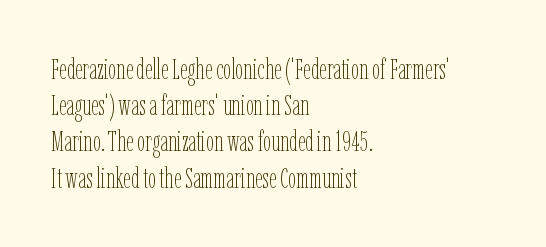
The image shows 29 px thin, condensed type, upright; set left-aligned, normal line spacing (1.25x), normal letter spacing, not underlined; low stroke contrast and a medium x-height.
